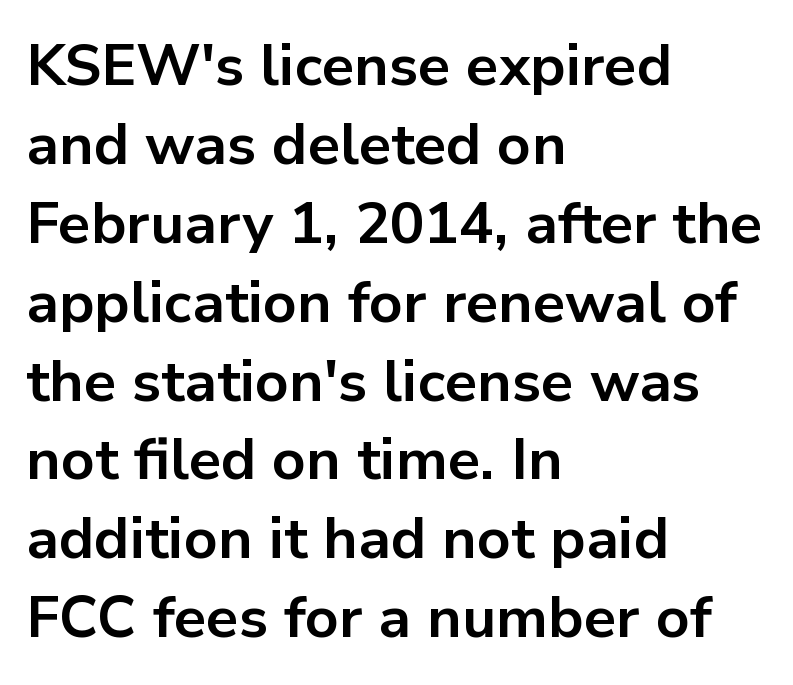
Q: Is the text bold? A: Yes.
Q: Is the text italic (slanted)? A: No, it is upright.
Q: Is the typeface a serif or a sans-serif typeface? A: Sans-serif.
Q: Is the text underlined? A: No.
Q: How is the paragraph aligned? A: Left-aligned.
Q: Is the spacing between letters normal or unusually wide? A: Normal.
Q: Is the spacing between lines tight, normal or loose? A: Normal.
Q: Width (condensed, normal, or wide)? A: Normal.
Q: Stroke contrast? A: Low.
Q: x-height? A: Medium.
Q: Monospaced? A: No.
